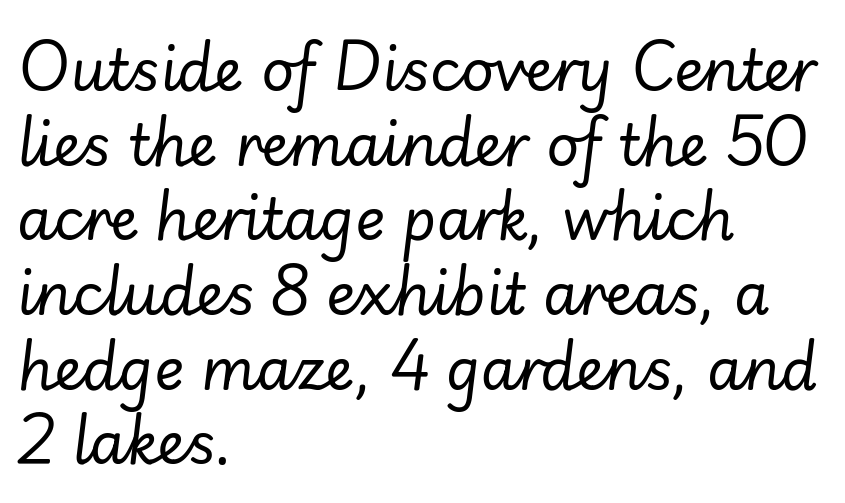
Tracking value appears to be zero — textbook default spacing. The passage is arranged the way most books set body copy — flush left. Descender tails drop into unmarked territory. How would I describe the line gaps? Plain and ordinary. Stroke thickness stays within the range of a standard reading face or lighter. Looking at the ascenders, they clearly lean.
